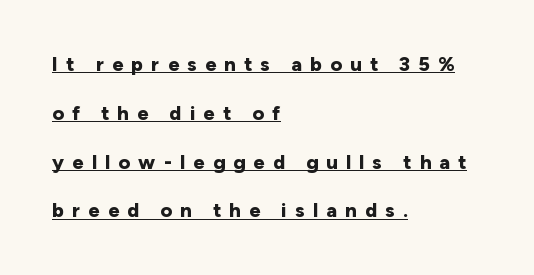
The typesetting leans heavy: a genuine bold. If you measured baseline to baseline, you'd find a long distance. Each line starts at the same left margin while the right side varies. The lettering is marked with a stroke running underneath it. Posture: upright roman. A typesetter would call this heavily tracked-out type.
